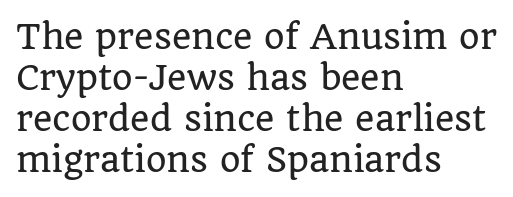
The image shows 33 px serif type, upright; set left-aligned, line spacing 1.24x, normal letter spacing, not underlined; low stroke contrast and a large x-height.
